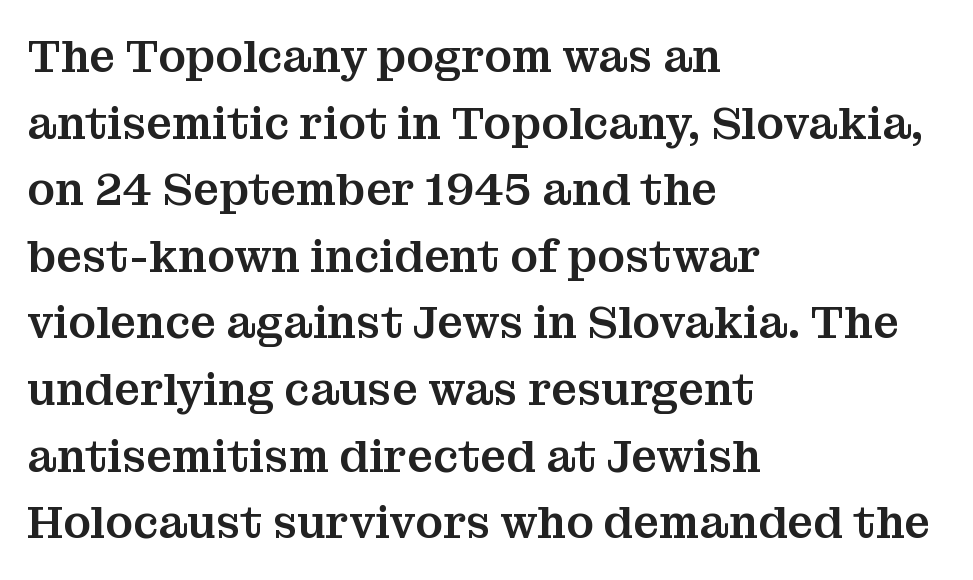
{"serif": "yes", "italic": "no", "width": "normal", "stroke_contrast": "medium", "x_height": "medium", "monospaced": "no", "underline": "no", "align": "left", "line_spacing": "normal", "line_spacing_ratio": 1.48, "letter_spacing": "normal", "letter_spacing_em": 0.0, "glyph_px": 45}
